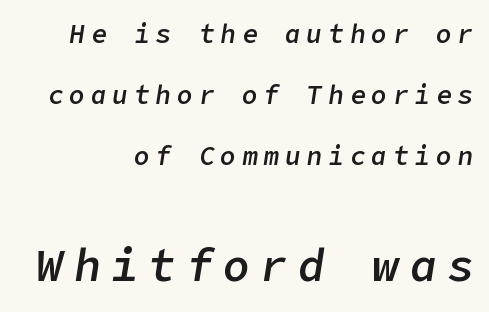
Q: Is the text bold? A: Semi-bold.
Q: Is the text italic (slanted)? A: Yes, it leans right by about 9 degrees.
Q: Is the text underlined? A: No.
Q: How is the paragraph aligned? A: Right-aligned.
Q: Is the spacing between letters normal or unusually wide? A: Unusually wide.
Q: Is the spacing between lines tight, normal or loose? A: Loose.
Q: Which block of text is set in a larger size, the first (top) or the second (bottom)? A: The second (bottom) one.
Q: Width (condensed, normal, or wide)? A: Normal.
Q: Stroke contrast? A: Low.
Q: x-height? A: Medium.
